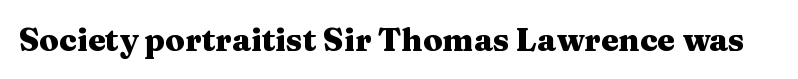
In terms of letterspacing, this is plain default setting. These lines are rendered in a variable-pitch font. Has an underline been added? It has not. This is the regular roman posture of the typeface. The passage shown is typeset with a serif family. The characters look thick and weighty, a clear bold.
